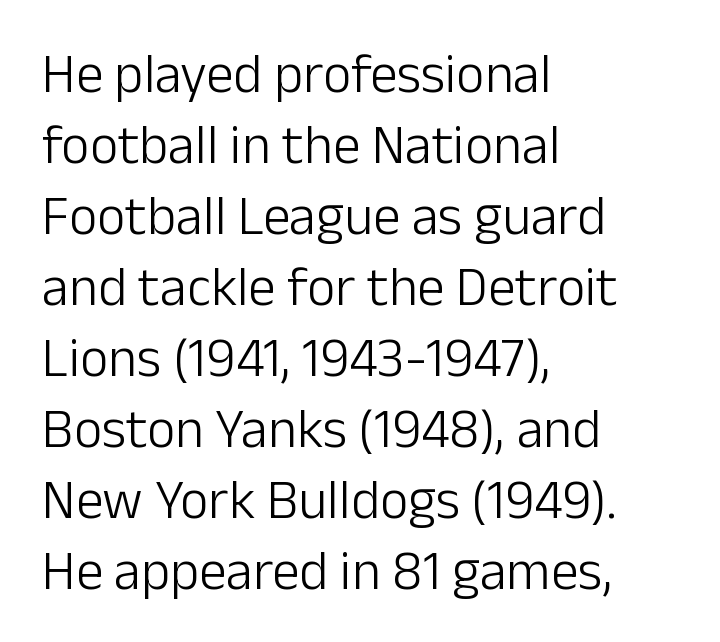
This is the regular roman posture of the typeface. The lines sit at an ordinary, default distance from one another. Quick note: underline off. The face used here is a sans, in the tradition of grotesques and geometrics. The passage shown is not bold in any degree. The passage shown is typed in a proportional face where columns would drift.
